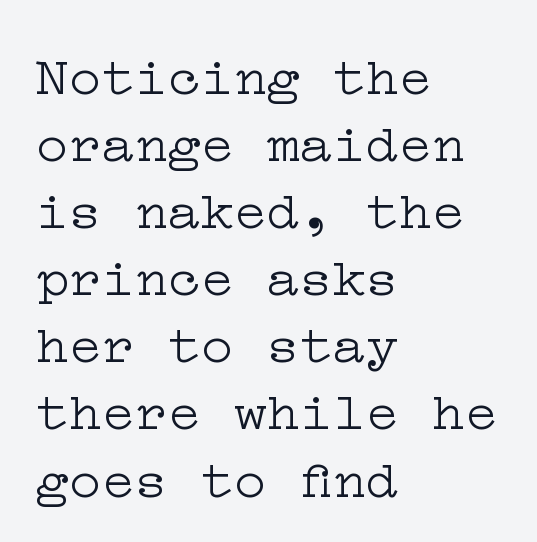
The image shows 55 px light, wide serif type, upright; set left-aligned, line spacing 1.22x, normal letter spacing, not underlined; low stroke contrast and a medium x-height.
